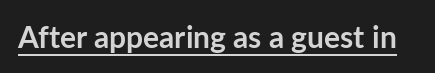
The image shows 30 px semibold sans-serif type, upright; set normal letter spacing, underlined; low stroke contrast and a medium x-height.
